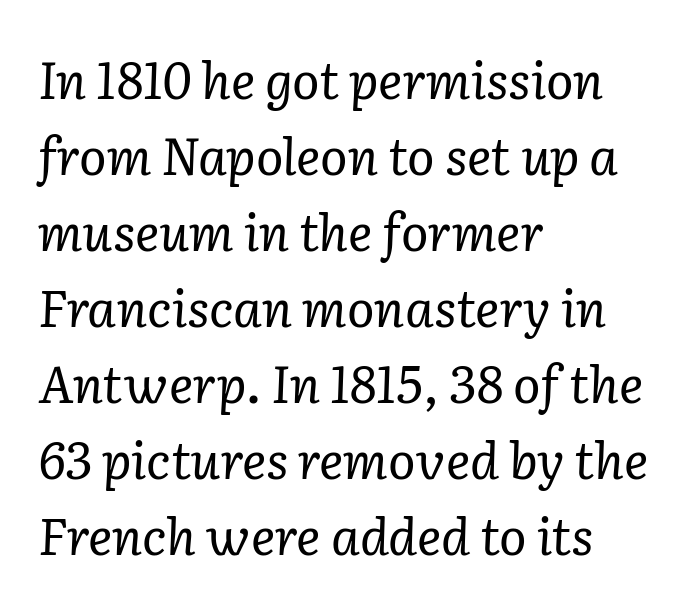
Q: Is the text bold? A: No.
Q: Is the text italic (slanted)? A: Yes, it leans right by about 2 degrees.
Q: Is the typeface a serif or a sans-serif typeface? A: Serif.
Q: Is the text underlined? A: No.
Q: How is the paragraph aligned? A: Left-aligned.
Q: Is the spacing between letters normal or unusually wide? A: Normal.
Q: Is the spacing between lines tight, normal or loose? A: Normal.
Q: Width (condensed, normal, or wide)? A: Normal.
Q: Stroke contrast? A: Low.
Q: x-height? A: Medium.
Q: Monospaced? A: No.
